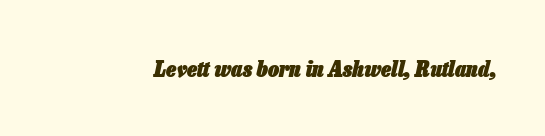
{"italic": "yes", "lean": "right", "slant_degrees": 13, "bold": "yes", "underline": "no", "letter_spacing": "normal", "letter_spacing_em": 0.0, "glyph_px": 22}
